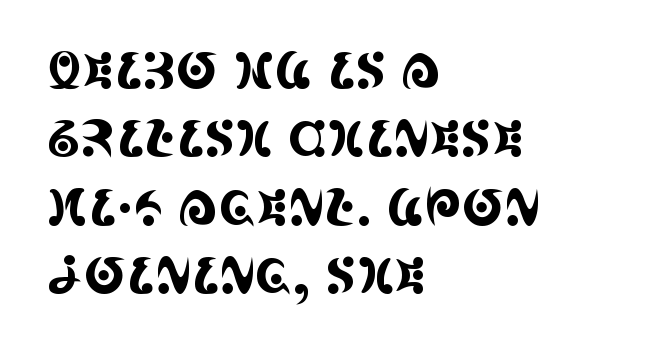
The image shows 50 px condensed serif type, upright; set left-aligned, normal line spacing (1.37x), normal letter spacing, not underlined; a large x-height.
